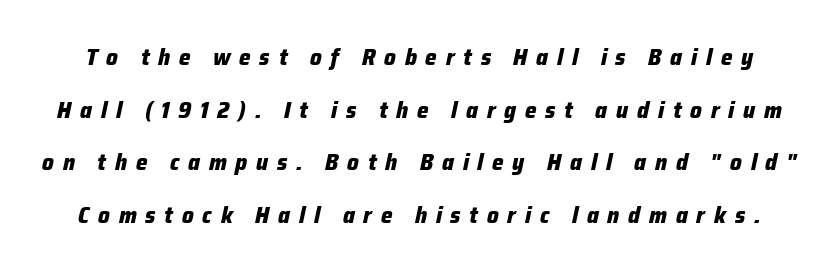
This sample uses an oblique cut, with every glyph tilted off the vertical. The typesetting leans heavy: a genuine bold. Interline gaps are noticeably wide in this sample. Bare-footed words on every line.
